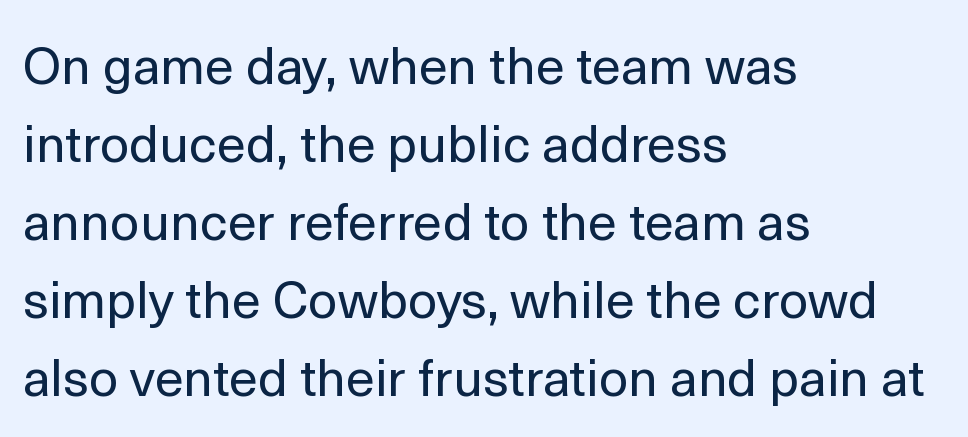
The characters are drawn with everyday or finer stroke widths. Just letters on the line, the space beneath them empty. The letterforms sit shoulder to shoulder at normal distance. Caption: multi-line text, flush left, ragged right. Characters remain perfectly vertical along every line.
